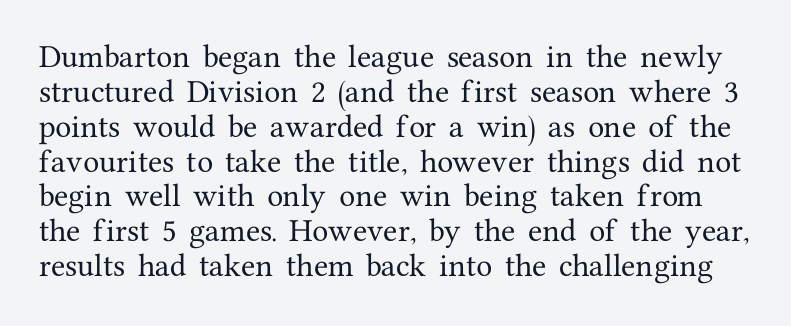
The image shows 26 px text type, upright; set normal line spacing (1.34x), normal letter spacing, not underlined.
